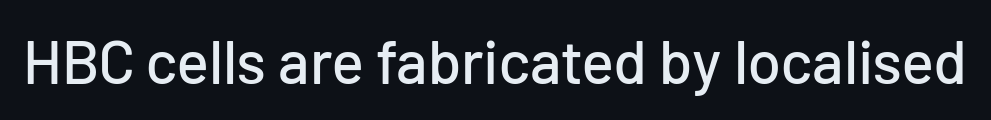
Characters follow at the spacing the type designer built in. This sample uses an upright cut, with every glyph sitting square on the baseline. I'd call this a sans setting — the letters go barefoot. This sample has the flowing, uneven cadence of proportional lettering. The specimen omits any rule beneath the text block's lines.
